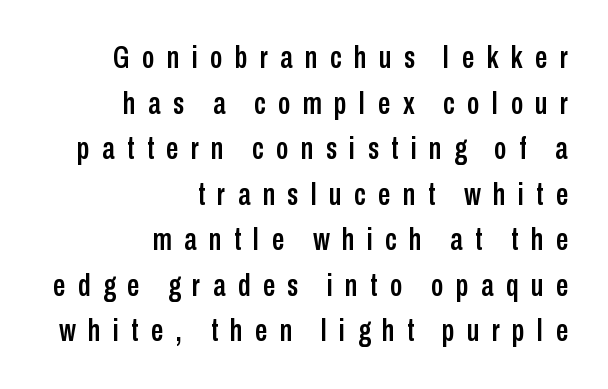
{"serif": "no", "italic": "no", "width": "condensed", "stroke_contrast": "low", "x_height": "medium", "monospaced": "no", "underline": "no", "align": "right", "line_spacing": "normal", "line_spacing_ratio": 1.47, "letter_spacing": "wide", "letter_spacing_em": 0.4, "glyph_px": 31}
